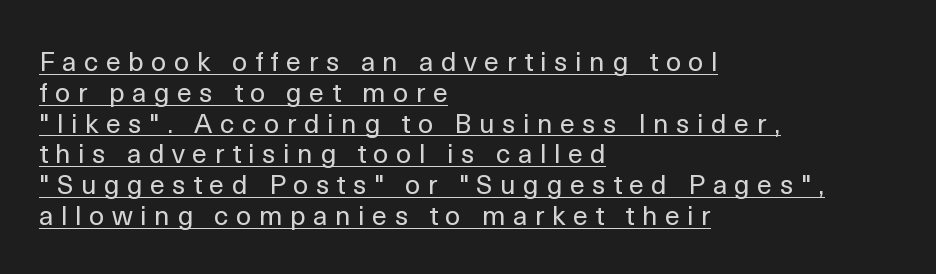
Q: Is the text bold? A: No.
Q: Is the text italic (slanted)? A: No, it is upright.
Q: Is the text underlined? A: Yes.
Q: How is the paragraph aligned? A: Left-aligned.
Q: Is the spacing between letters normal or unusually wide? A: Unusually wide.
Q: Is the spacing between lines tight, normal or loose? A: Tight.
